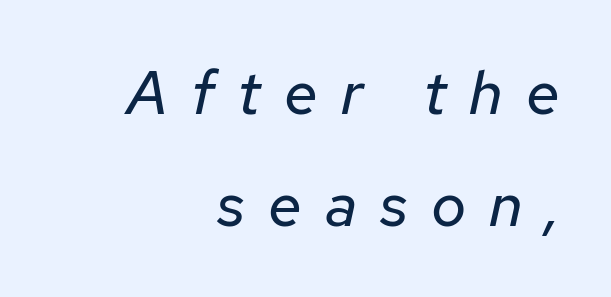
Q: Is the text bold? A: No.
Q: Is the text italic (slanted)? A: Yes, it leans right by about 12 degrees.
Q: Is the text underlined? A: No.
Q: How is the paragraph aligned? A: Right-aligned.
Q: Is the spacing between letters normal or unusually wide? A: Unusually wide.
Q: Width (condensed, normal, or wide)? A: Normal.
Q: Stroke contrast? A: Low.
Q: x-height? A: Medium.
Q: Monospaced? A: No.
